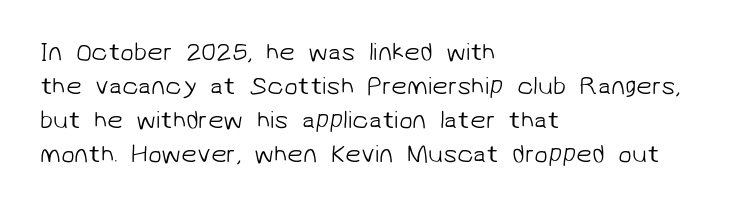
The image shows 25 px text type; set left-aligned, normal line spacing (1.36x), normal letter spacing, not underlined.
